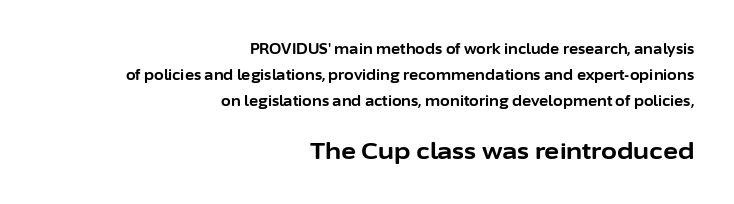
Q: Is the text bold? A: Yes.
Q: Is the text italic (slanted)? A: No, it is upright.
Q: Is the text underlined? A: No.
Q: How is the paragraph aligned? A: Right-aligned.
Q: Is the spacing between letters normal or unusually wide? A: Normal.
Q: Which block of text is set in a larger size, the first (top) or the second (bottom)? A: The second (bottom) one.
